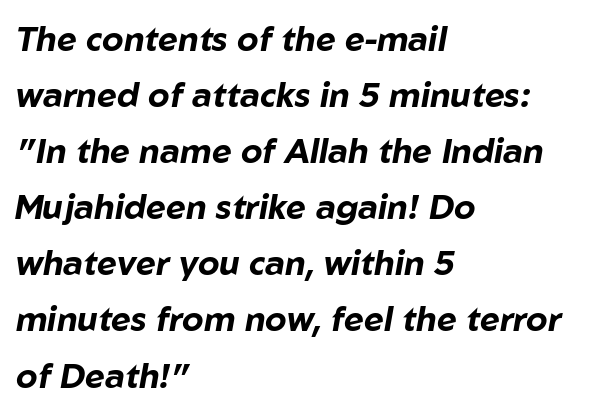
Q: Is the text bold? A: Yes.
Q: Is the text italic (slanted)? A: Yes, it leans right by about 10 degrees.
Q: Is the text underlined? A: No.
Q: How is the paragraph aligned? A: Left-aligned.
Q: Is the spacing between letters normal or unusually wide? A: Normal.
Q: Is the spacing between lines tight, normal or loose? A: Normal.
Q: Width (condensed, normal, or wide)? A: Normal.
Q: Stroke contrast? A: Low.
Q: x-height? A: Medium.
Q: Monospaced? A: No.
